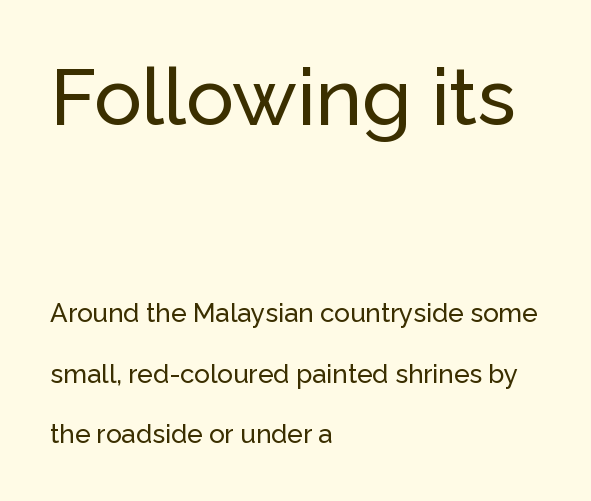
{"serif": "no", "italic": "no", "width": "normal", "stroke_contrast": "low", "x_height": "medium", "monospaced": "no", "underline": "no", "align": "left", "line_spacing": "loose", "line_spacing_ratio": 2.33, "letter_spacing": "normal", "letter_spacing_em": 0.0, "larger_block": "first", "size_ratio": 3.04, "glyph_px": 79}
